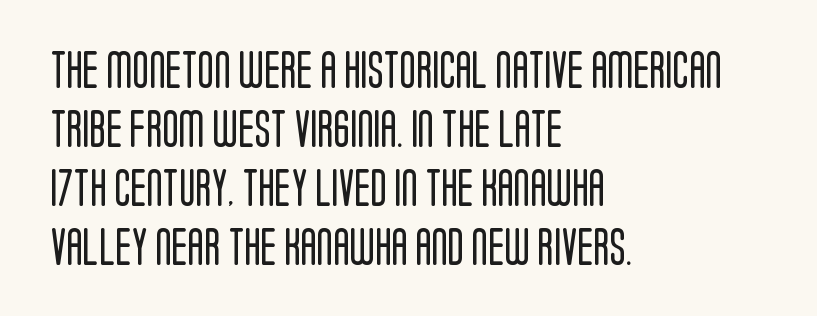
The image shows 38 px regular-weight, condensed sans-serif type, upright; set left-aligned, normal line spacing (1.55x), normal letter spacing, not underlined; low stroke contrast and a large x-height.
